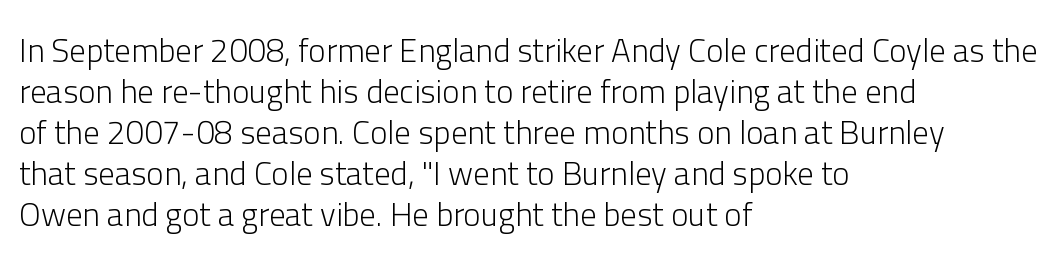
{"serif": "no", "italic": "no", "bold": "no", "weight": "light", "width": "normal", "stroke_contrast": "low", "x_height": "medium", "monospaced": "no", "underline": "no", "align": "left", "line_spacing_ratio": 1.24, "letter_spacing": "normal", "letter_spacing_em": 0.0, "glyph_px": 33}
